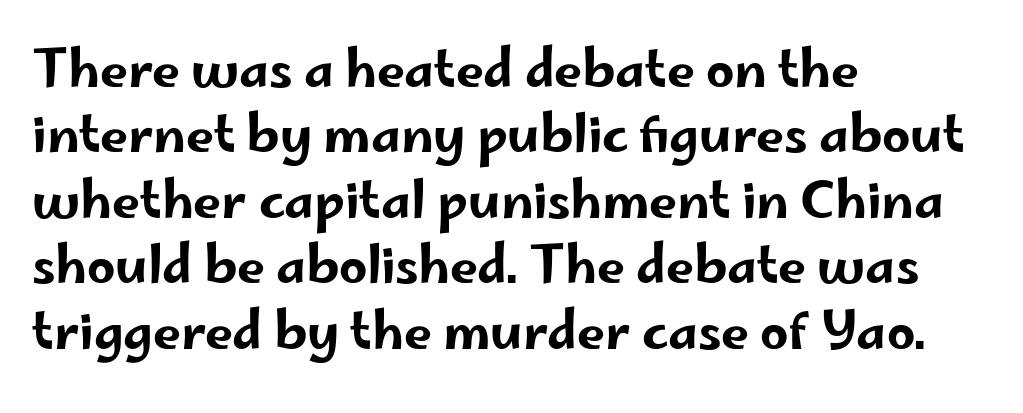
{"serif": "no", "italic": "no", "width": "wide", "stroke_contrast": "low", "x_height": "small", "monospaced": "no", "underline": "no", "align": "left", "line_spacing": "normal", "line_spacing_ratio": 1.31, "letter_spacing": "normal", "letter_spacing_em": 0.0, "glyph_px": 50}
